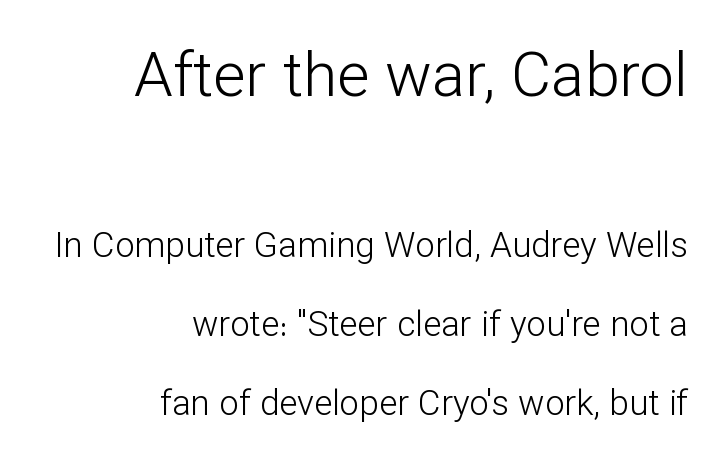
The image shows 62 px light sans-serif type, upright; set right-aligned, loose line spacing (2.25x), normal letter spacing, not underlined; the first (top) block is 1.77x larger; low stroke contrast and a medium x-height.
